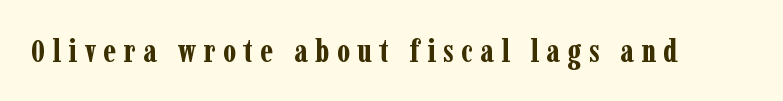
{"serif": "yes", "italic": "no", "bold": "yes", "weight": "bold", "width": "condensed", "stroke_contrast": "low", "x_height": "medium", "monospaced": "no", "underline": "no", "letter_spacing": "wide", "letter_spacing_em": 0.23, "glyph_px": 32}
